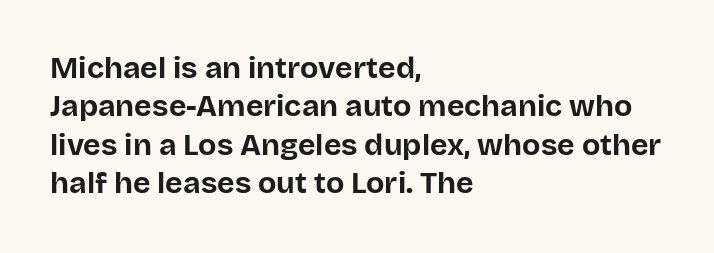
Q: Is the text bold? A: Yes.
Q: Is the text italic (slanted)? A: No, it is upright.
Q: Is the typeface a serif or a sans-serif typeface? A: Sans-serif.
Q: Is the text underlined? A: No.
Q: How is the paragraph aligned? A: Left-aligned.
Q: Is the spacing between letters normal or unusually wide? A: Normal.
Q: Is the spacing between lines tight, normal or loose? A: Normal.
Q: Width (condensed, normal, or wide)? A: Normal.
Q: Stroke contrast? A: Low.
Q: x-height? A: Large.
Q: Monospaced? A: No.
